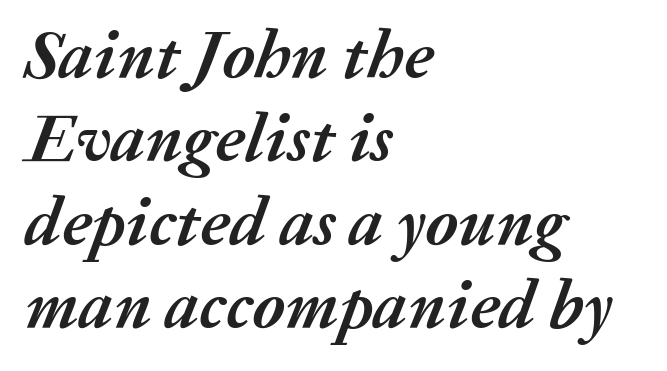
Q: Is the text bold? A: Yes.
Q: Is the text italic (slanted)? A: Yes, it leans right by about 20 degrees.
Q: Is the text underlined? A: No.
Q: How is the paragraph aligned? A: Left-aligned.
Q: Is the spacing between letters normal or unusually wide? A: Normal.
Q: Width (condensed, normal, or wide)? A: Normal.
Q: Stroke contrast? A: Medium.
Q: x-height? A: Medium.
Q: Monospaced? A: No.
